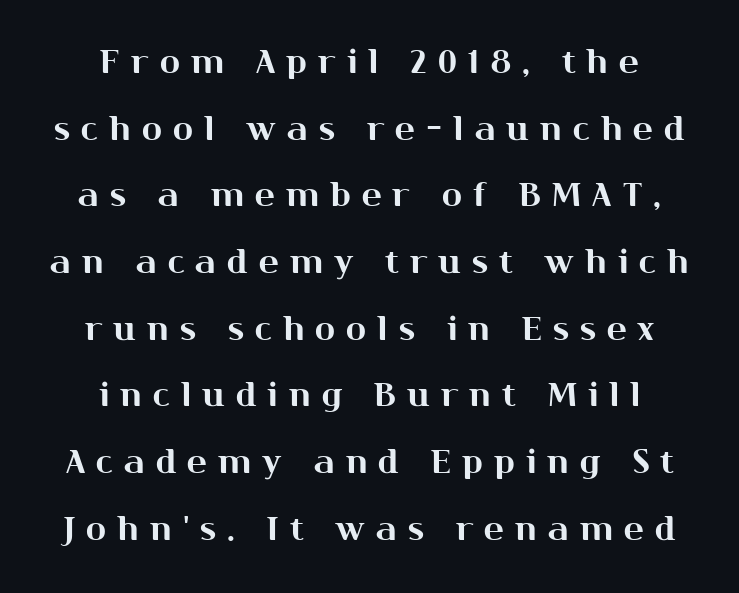
The image shows 33 px sans-serif type, upright; set centered, loose line spacing (2.02x), unusually wide letter spacing (+0.34 em), not underlined; medium stroke contrast and a medium x-height.
